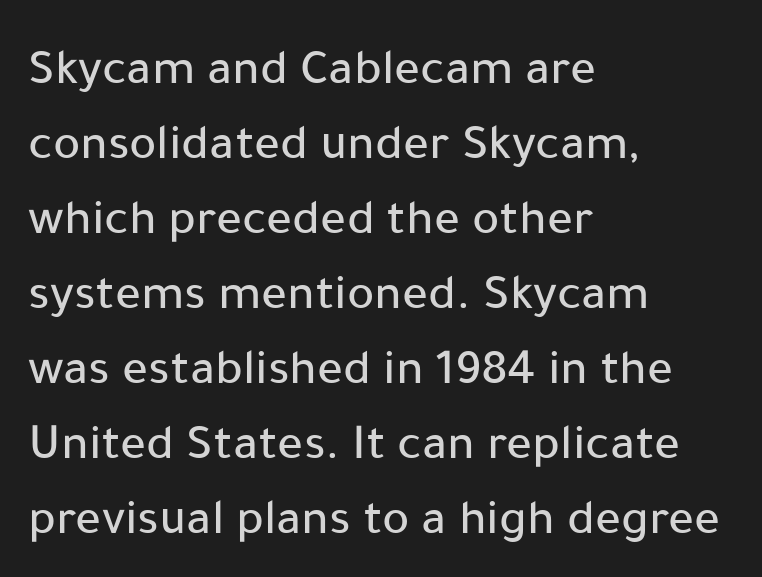
The image shows 51 px sans-serif type, upright; set left-aligned, normal line spacing (1.47x), normal letter spacing, not underlined; low stroke contrast and a medium x-height.
